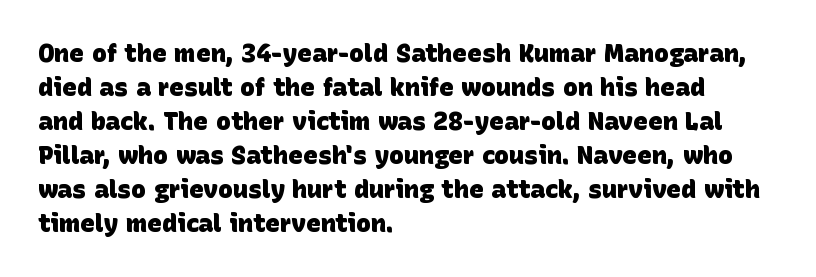
Horizontally, the lines are justified to the leading edge only. You could call the tracking neutral — neither tight nor loose. A bare baseline throughout the passage. Summary of vertical rhythm: regular, with standard interline spacing. The sample has been set heavy, in full bold.
